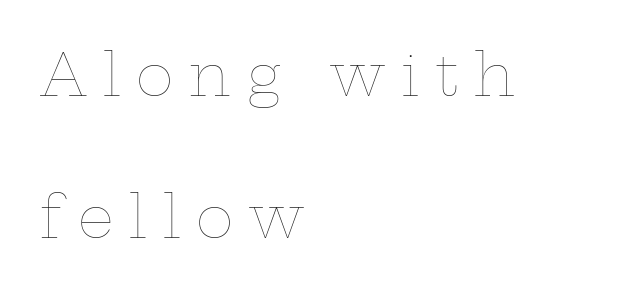
Q: Is the text bold? A: No.
Q: Is the text italic (slanted)? A: No, it is upright.
Q: Is the text underlined? A: No.
Q: How is the paragraph aligned? A: Left-aligned.
Q: Is the spacing between letters normal or unusually wide? A: Unusually wide.
Q: Is the spacing between lines tight, normal or loose? A: Loose.
Q: Width (condensed, normal, or wide)? A: Wide.
Q: Stroke contrast? A: Low.
Q: x-height? A: Medium.
Q: Monospaced? A: No.
